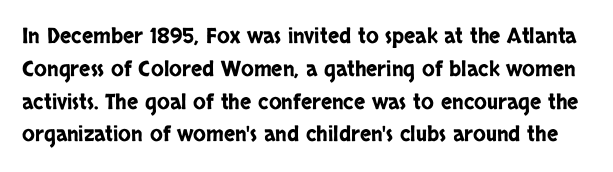
{"italic": "no", "underline": "no", "line_spacing": "normal", "line_spacing_ratio": 1.56, "letter_spacing": "normal", "letter_spacing_em": 0.0, "glyph_px": 21}
